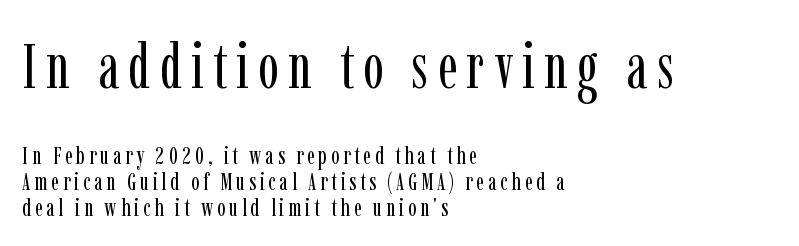
The image shows 62 px regular-weight, condensed serif type, upright; set left-aligned, tight line spacing (1.05x), not underlined; the first (top) block is 2.48x larger; low stroke contrast and a medium x-height.
